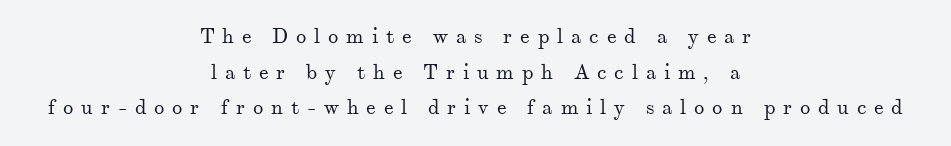
{"italic": "no", "bold": "no", "underline": "no", "align": "center", "line_spacing": "normal", "line_spacing_ratio": 1.7, "letter_spacing": "wide", "letter_spacing_em": 0.37, "glyph_px": 21}
